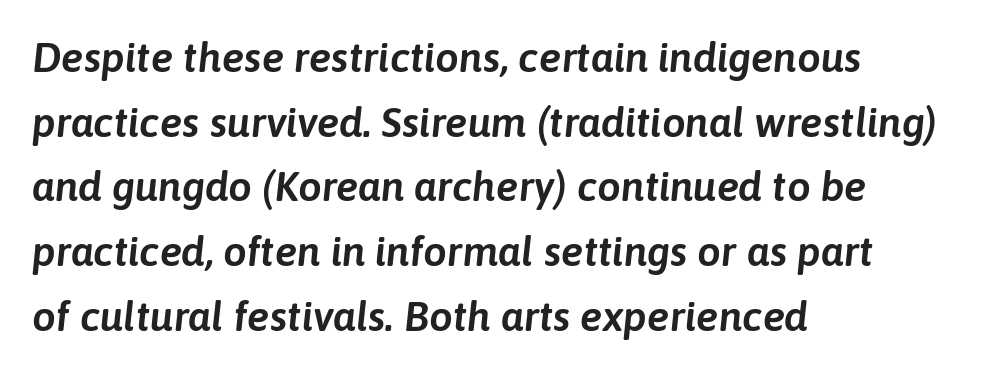
{"italic": "yes", "lean": "right", "slant_degrees": 6, "width": "normal", "stroke_contrast": "low", "x_height": "medium", "monospaced": "no", "underline": "no", "align": "left", "line_spacing": "normal", "line_spacing_ratio": 1.54, "letter_spacing": "normal", "letter_spacing_em": 0.0, "glyph_px": 42}
